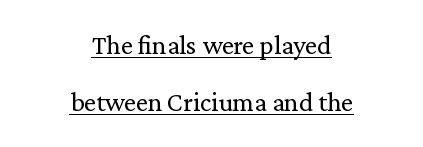
Characters remain perfectly vertical along every line. Has an underline been added? It has. Summary of vertical rhythm: relaxed, with wide interline spacing. In CSS terms this would be text-align: center. Stems and bowls with no extra thickness — not bold. This sample uses plain, unmodified letter spacing.
